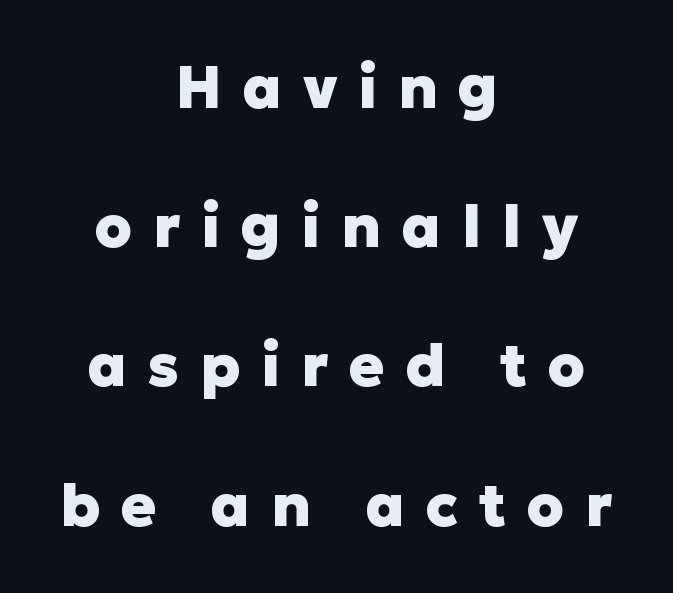
{"serif": "no", "italic": "no", "bold": "yes", "weight": "heavy", "width": "normal", "stroke_contrast": "low", "x_height": "medium", "monospaced": "no", "underline": "no", "align": "center", "line_spacing": "loose", "line_spacing_ratio": 2.36, "letter_spacing": "wide", "letter_spacing_em": 0.35, "glyph_px": 59}
